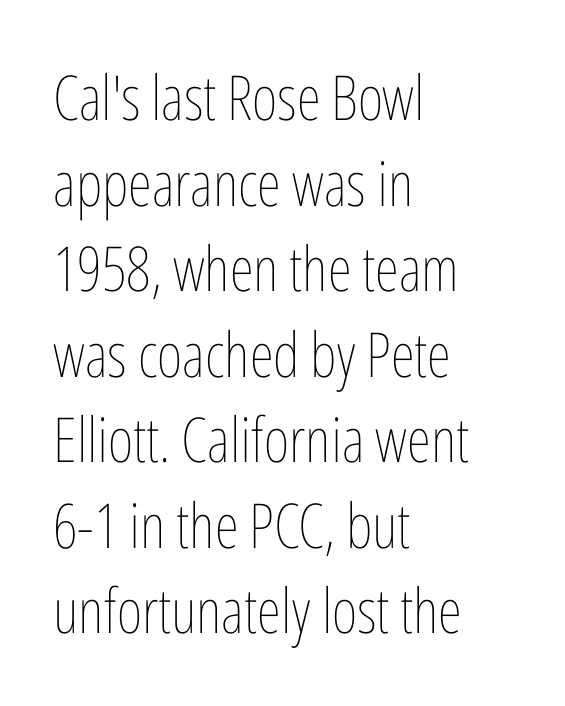
Caption: standard tracking, unaltered. The line-height multiplier appears to be the usual default. Posture: vertical. Character widths vary here, with narrow letters taking less room than wide ones. The lines in this sample share a left origin and differ only in where they stop. The letters look calm and open, with moderate or lighter stems.
